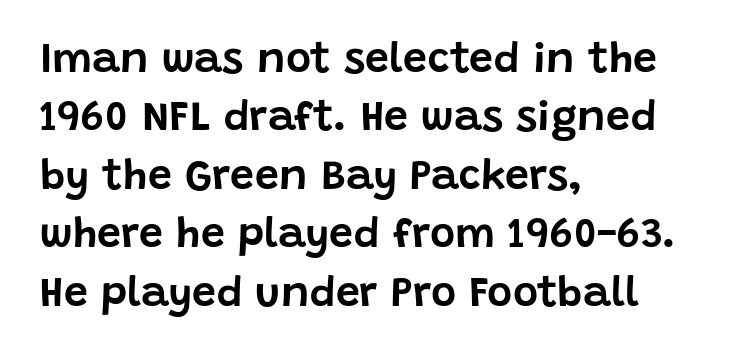
{"serif": "no", "italic": "no", "width": "normal", "stroke_contrast": "low", "x_height": "large", "monospaced": "no", "underline": "no", "align": "left", "line_spacing": "normal", "line_spacing_ratio": 1.36, "letter_spacing": "normal", "letter_spacing_em": 0.0, "glyph_px": 43}
